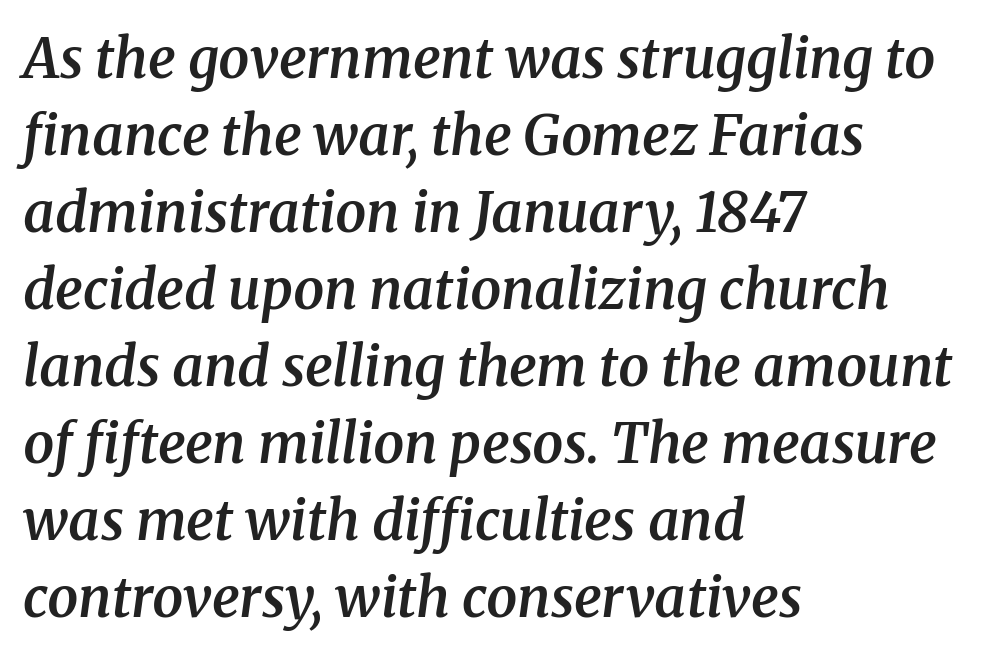
Q: Is the text bold? A: Semi-bold.
Q: Is the text italic (slanted)? A: Yes, it leans right by about 8 degrees.
Q: Is the typeface a serif or a sans-serif typeface? A: Serif.
Q: Is the text underlined? A: No.
Q: How is the paragraph aligned? A: Left-aligned.
Q: Is the spacing between letters normal or unusually wide? A: Normal.
Q: Is the spacing between lines tight, normal or loose? A: Normal.
Q: Width (condensed, normal, or wide)? A: Normal.
Q: Stroke contrast? A: Medium.
Q: x-height? A: Medium.
Q: Monospaced? A: No.
